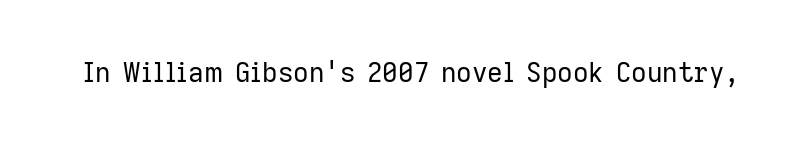
The image shows 27 px text type, upright; set normal letter spacing, not underlined.
